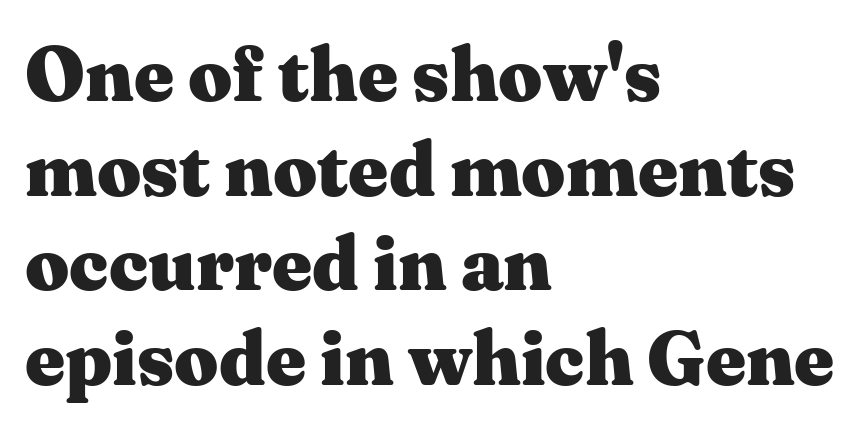
The image shows 77 px heavy, wide serif type, upright; set left-aligned, line spacing 1.23x, normal letter spacing, not underlined; medium stroke contrast and a medium x-height.
